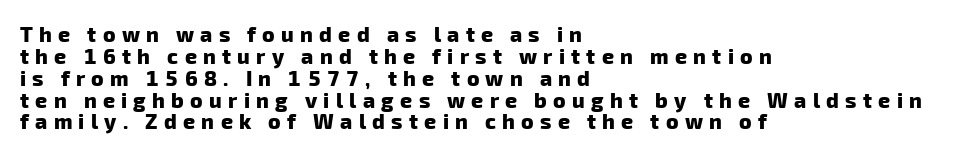
The image shows 21 px bold type; set left-aligned, tight line spacing (1.04x), unusually wide letter spacing (+0.3 em), not underlined.
